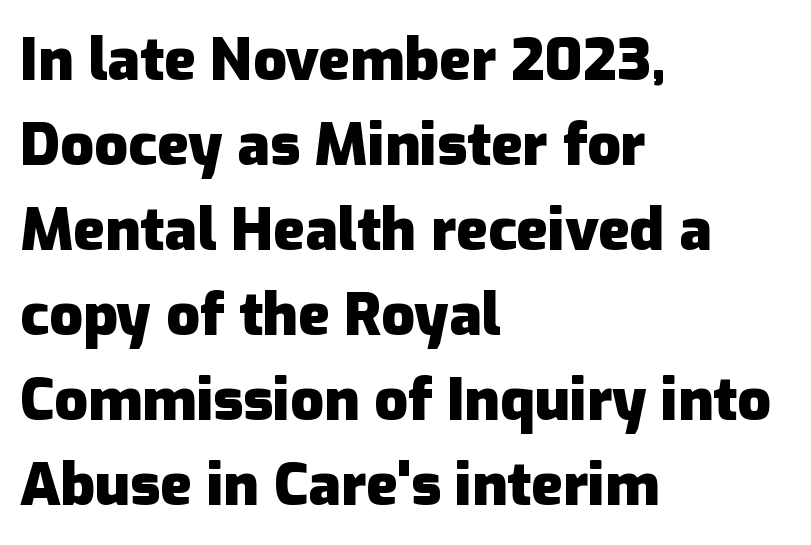
{"serif": "no", "italic": "no", "bold": "yes", "weight": "heavy", "width": "normal", "stroke_contrast": "low", "x_height": "medium", "monospaced": "no", "underline": "no", "align": "left", "line_spacing": "normal", "line_spacing_ratio": 1.44, "letter_spacing": "normal", "letter_spacing_em": 0.0, "glyph_px": 59}
